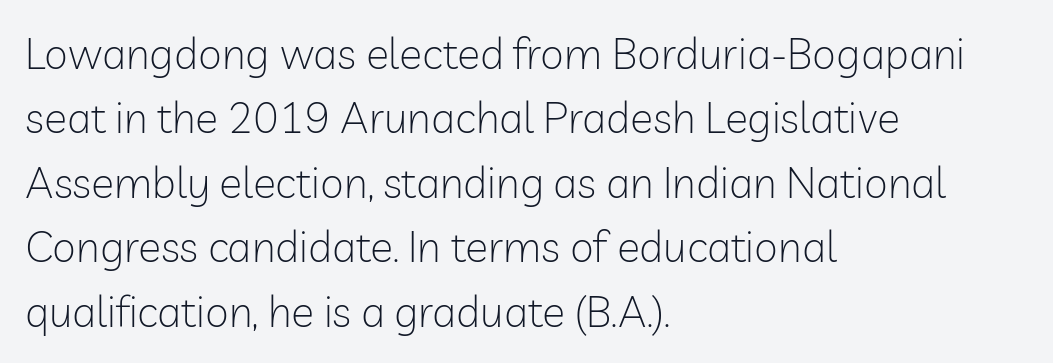
Q: Is the text bold? A: No.
Q: Is the text italic (slanted)? A: No, it is upright.
Q: Is the typeface a serif or a sans-serif typeface? A: Sans-serif.
Q: Is the text underlined? A: No.
Q: How is the paragraph aligned? A: Left-aligned.
Q: Is the spacing between letters normal or unusually wide? A: Normal.
Q: Is the spacing between lines tight, normal or loose? A: Normal.
Q: Width (condensed, normal, or wide)? A: Normal.
Q: Stroke contrast? A: Low.
Q: x-height? A: Medium.
Q: Monospaced? A: No.
